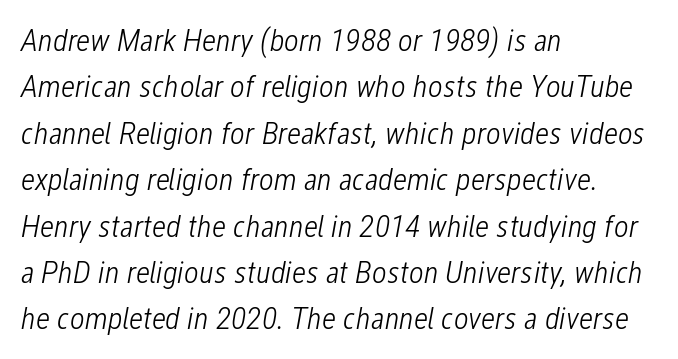
Compared with typical paragraphs, the rows here are spaced about the same. Observe the ordinary spacing: letters are neighbours, not strangers. You could not count columns in this text — the font is proportionally spaced. Underline: absent.
